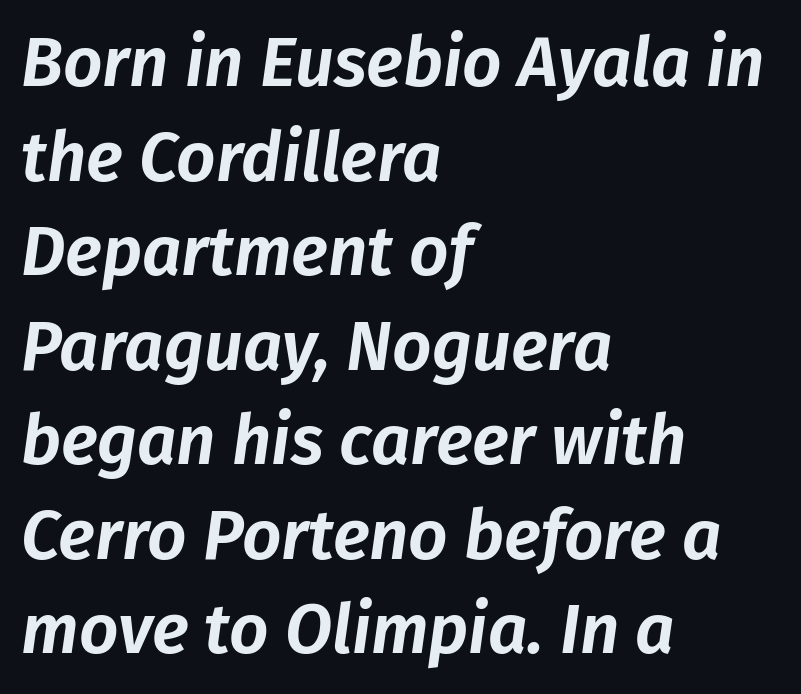
{"italic": "yes", "lean": "right", "slant_degrees": 8, "width": "normal", "stroke_contrast": "low", "x_height": "medium", "monospaced": "no", "underline": "no", "align": "left", "line_spacing": "normal", "line_spacing_ratio": 1.37, "letter_spacing": "normal", "letter_spacing_em": 0.0, "glyph_px": 69}
